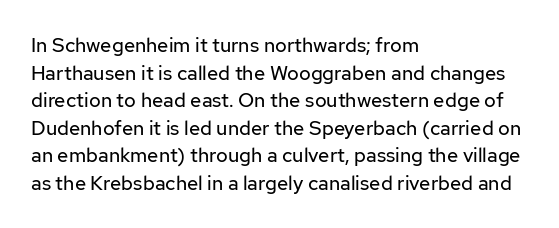
The image shows 20 px text type, upright; set left-aligned, normal line spacing (1.38x), normal letter spacing, not underlined.
